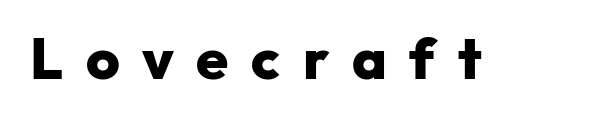
The image shows 58 px heavy sans-serif type, upright; set unusually wide letter spacing (+0.39 em), not underlined; low stroke contrast and a medium x-height.
